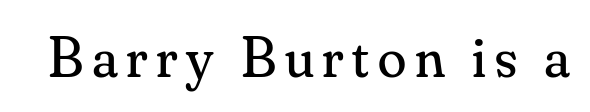
Each letter keeps its own natural width here, so spacing adapts to shape. Weight: in the light-to-regular range. Font category for this specimen: serif. The letters stand straight up with perfectly vertical stems.
